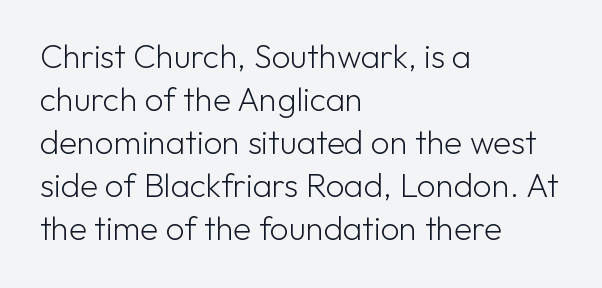
The image shows 33 px light sans-serif type, upright; set left-aligned, normal line spacing (1.3x), normal letter spacing, not underlined; low stroke contrast and a medium x-height.
